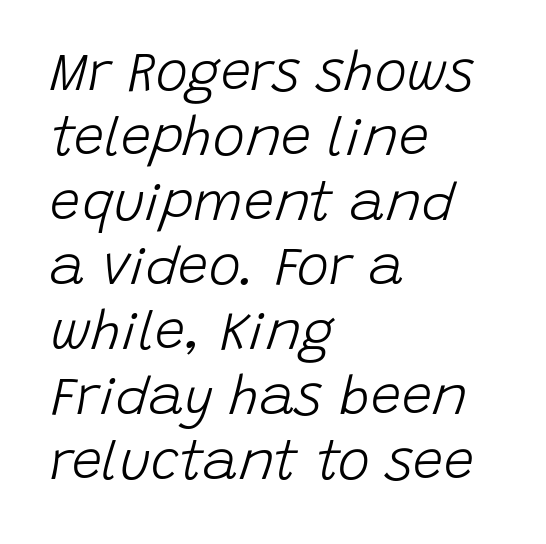
The image shows 54 px light type, italic (leaning right); set left-aligned, line spacing 1.2x, normal letter spacing, not underlined; low stroke contrast and a large x-height.
